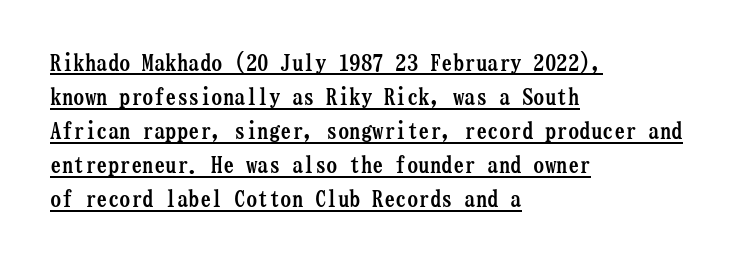
{"italic": "no", "bold": "yes", "underline": "yes", "align": "left", "line_spacing": "normal", "line_spacing_ratio": 1.48, "letter_spacing": "normal", "letter_spacing_em": 0.0, "glyph_px": 23}
